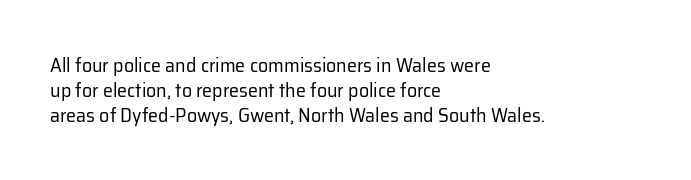
Q: Is the text bold? A: No.
Q: Is the text italic (slanted)? A: No, it is upright.
Q: Is the text underlined? A: No.
Q: How is the paragraph aligned? A: Left-aligned.
Q: Is the spacing between letters normal or unusually wide? A: Normal.
Q: Is the spacing between lines tight, normal or loose? A: Normal.
